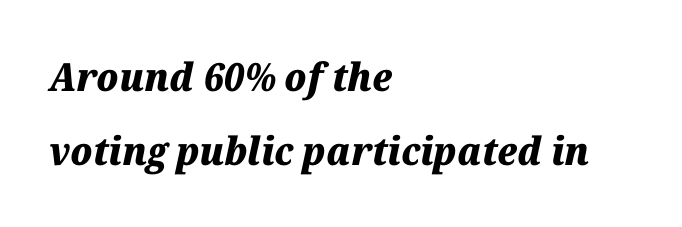
{"italic": "yes", "lean": "right", "slant_degrees": 12, "bold": "yes", "weight": "heavy", "width": "normal", "stroke_contrast": "medium", "x_height": "medium", "monospaced": "no", "underline": "no", "align": "left", "line_spacing": "loose", "line_spacing_ratio": 1.91, "letter_spacing": "normal", "letter_spacing_em": 0.0, "glyph_px": 39}
